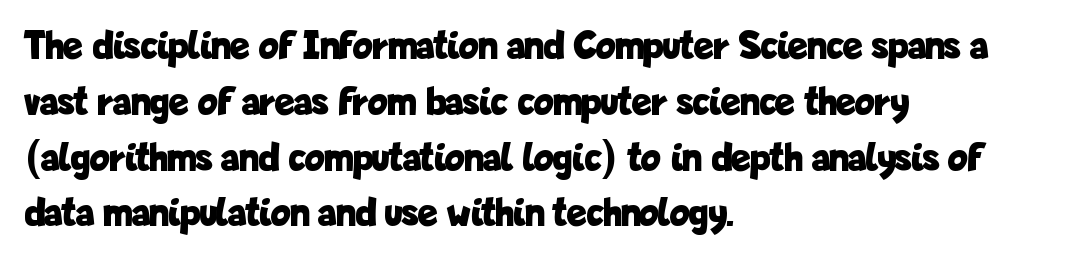
The line texture is even and compact thanks to regular tracking. Descenders hang freely into open space. Leading: standard. Heft: maximum for text — a bold. The text block is weighted toward the left margin, trailing off unevenly rightward. This is sans-serif lettering, the kind often seen on screens and signage.
